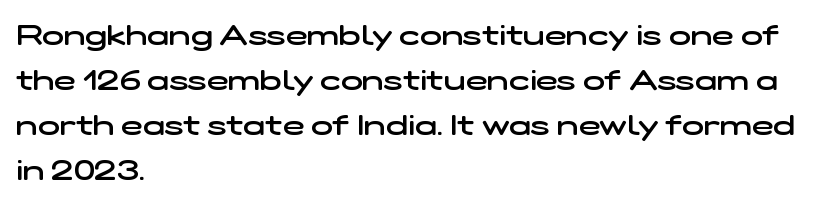
The typesetter chose a ragged-right arrangement here. A bit beefed up — I'd call it semibold rather than bold. Check under the words: just untouched page. Each word holds together tightly as a unit, with standard inter-letter gaps.
